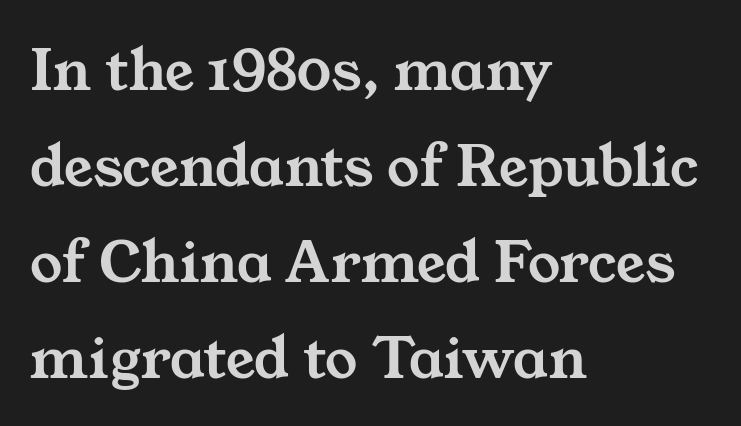
Each letter keeps its own natural width here, so spacing adapts to shape. Check the space under the baseline: it is left empty. A normal amount of white space separates one row of letters from the next. Notice how the passage keeps a crisp vertical edge on the left only.
